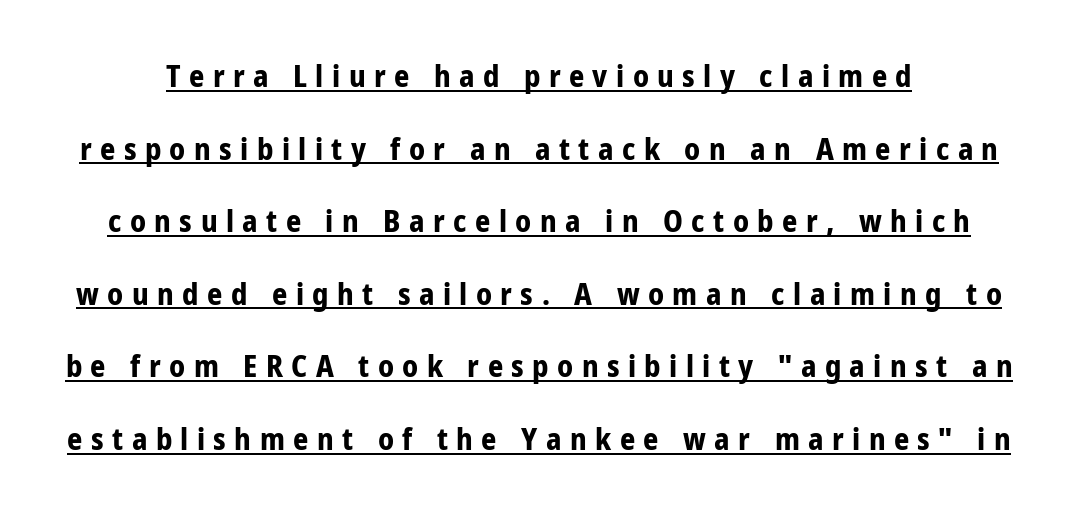
The image shows 30 px bold, condensed sans-serif type, upright; set loose line spacing (2.42x), unusually wide letter spacing (+0.28 em), underlined; low stroke contrast and a medium x-height.
